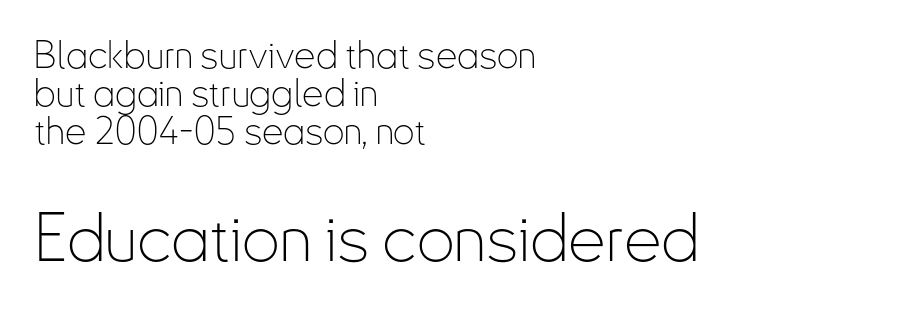
{"serif": "no", "italic": "no", "bold": "no", "weight": "thin", "width": "condensed", "stroke_contrast": "low", "x_height": "small", "monospaced": "no", "underline": "no", "align": "left", "line_spacing": "tight", "line_spacing_ratio": 1.0, "letter_spacing": "normal", "letter_spacing_em": 0.0, "larger_block": "second", "size_ratio": 1.76, "glyph_px": 67}
